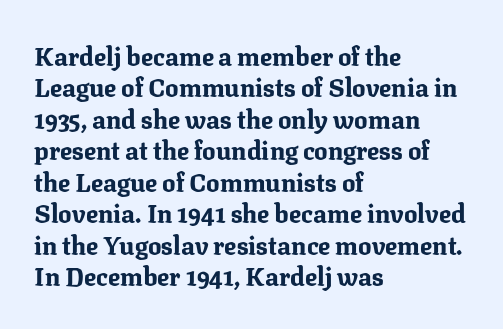
Horizontal alignment here is leftward, the default for most running prose. These lines were composed using upright roman letters. Quick note: underline off. Words appear dense and cohesive because spacing is normal. Honestly, the row spacing looks completely unremarkable. Heft: maximum for text — a bold.
